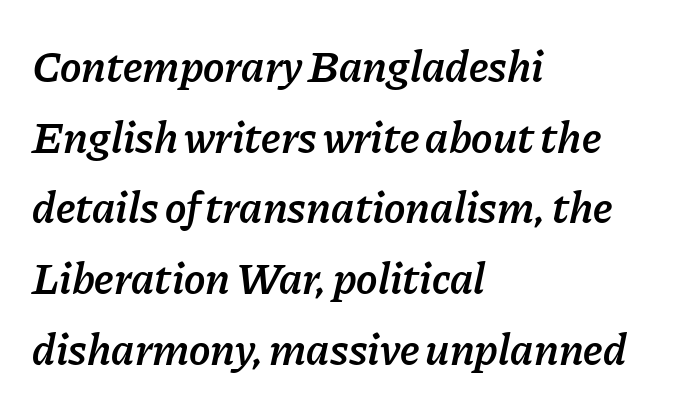
It's the slanting kind of type. Compared with a centered layout, this one pins lines to the left instead. Tracking value appears to be zero — textbook default spacing. The passage shown stacks its lines at a standard gap.
